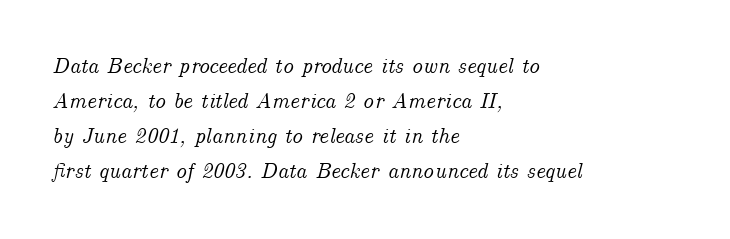
The rendering applies a slant to the glyphs. Compared with typical paragraphs, the rows here are spaced about the same. The foot of each line stays bare and open. Glyph-to-glyph distance matches everyday printed text. A classic flush-left, rag-right setting is used for this passage.
